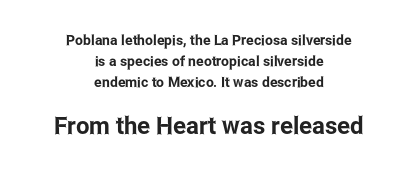
The image shows 24 px text type, upright; set centered, normal line spacing (1.5x), normal letter spacing, not underlined; the second (bottom) block is 1.71x larger.
